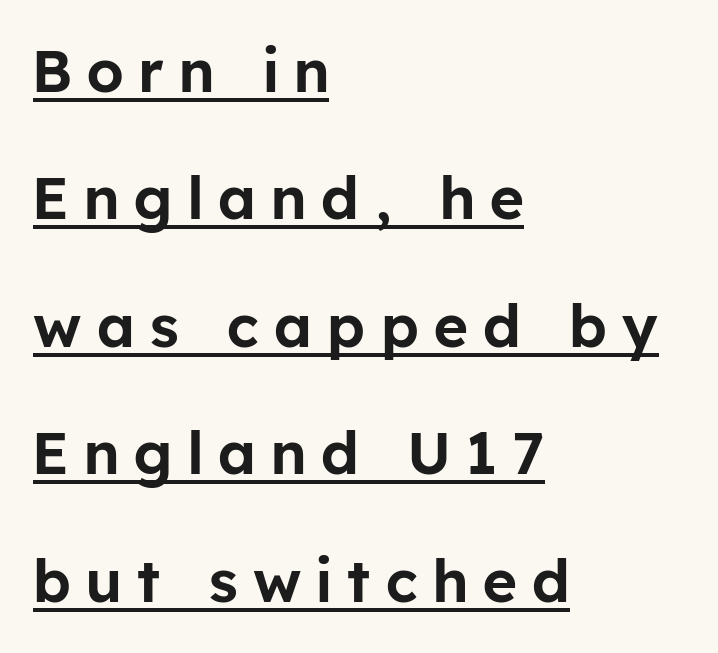
The image shows 59 px sans-serif type, upright; set left-aligned, loose line spacing (2.16x), unusually wide letter spacing (+0.26 em), underlined; low stroke contrast and a medium x-height.
